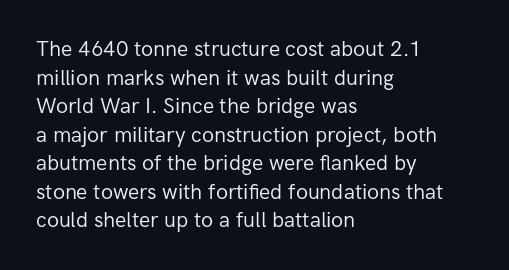
{"italic": "no", "bold": "no", "underline": "no", "align": "left", "line_spacing": "normal", "line_spacing_ratio": 1.36, "letter_spacing": "normal", "letter_spacing_em": 0.0, "glyph_px": 21}
